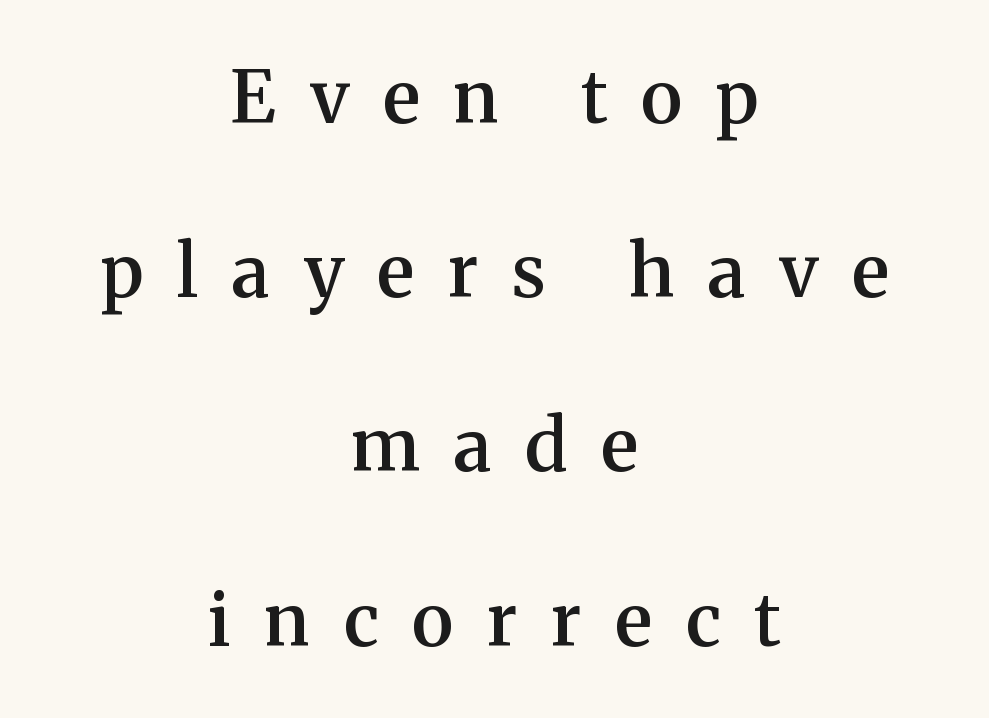
The image shows 72 px semibold serif type, upright; set centered, loose line spacing (2.42x), unusually wide letter spacing (+0.47 em), not underlined; medium stroke contrast and a medium x-height.
